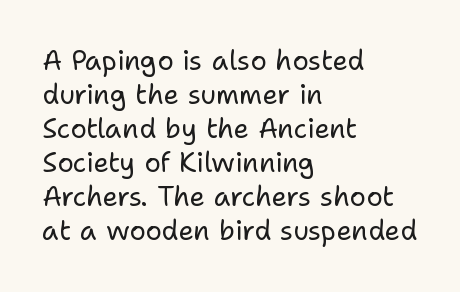
Vertically, the passage feels balanced, rows spaced as you'd expect. The strip under each line holds only bare page. Weight: in the light-to-regular range. Glyph-to-glyph distance matches everyday printed text.
